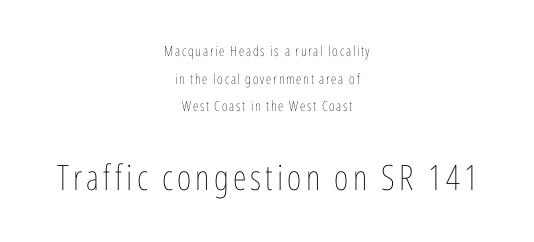
Q: Is the text bold? A: No.
Q: Is the text italic (slanted)? A: No, it is upright.
Q: Is the text underlined? A: No.
Q: How is the paragraph aligned? A: Centered.
Q: Is the spacing between lines tight, normal or loose? A: Loose.
Q: Which block of text is set in a larger size, the first (top) or the second (bottom)? A: The second (bottom) one.
Q: Width (condensed, normal, or wide)? A: Condensed.
Q: Stroke contrast? A: Low.
Q: x-height? A: Medium.
Q: Monospaced? A: No.
